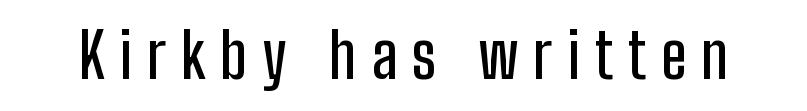
{"serif": "no", "italic": "no", "width": "condensed", "stroke_contrast": "low", "x_height": "medium", "monospaced": "no", "underline": "no", "letter_spacing": "wide", "letter_spacing_em": 0.24, "glyph_px": 62}
